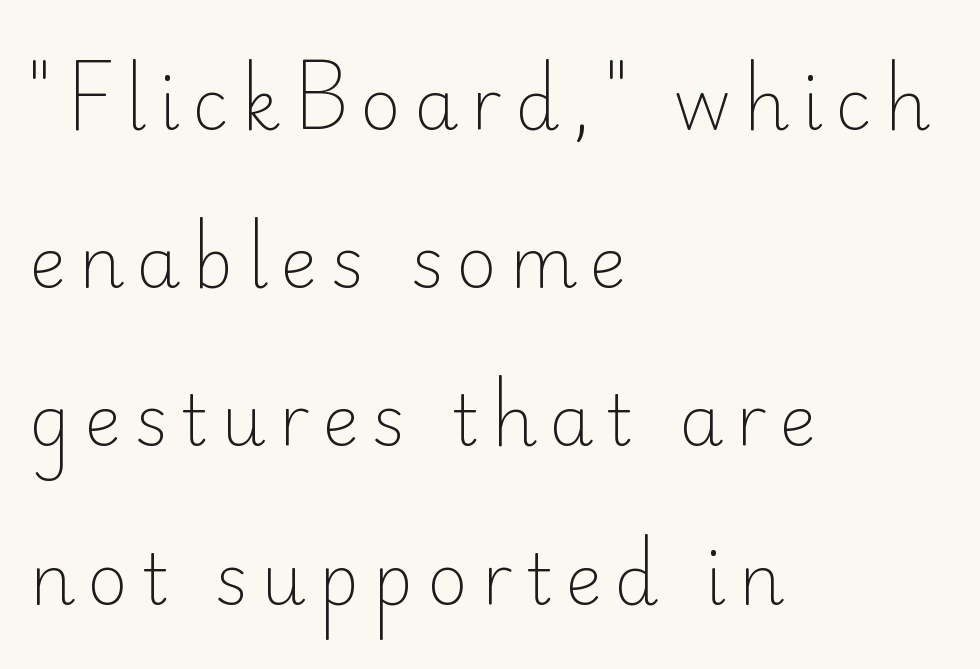
Q: Is the text bold? A: No.
Q: Is the text italic (slanted)? A: No, it is upright.
Q: Is the typeface a serif or a sans-serif typeface? A: Sans-serif.
Q: Is the text underlined? A: No.
Q: How is the paragraph aligned? A: Left-aligned.
Q: Is the spacing between lines tight, normal or loose? A: Loose.
Q: Width (condensed, normal, or wide)? A: Normal.
Q: Stroke contrast? A: Low.
Q: x-height? A: Small.
Q: Monospaced? A: No.
